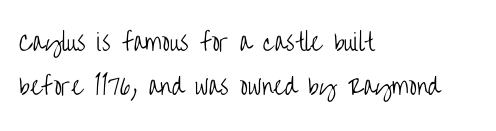
The passage shown is not bold in any degree. Horizontally, the lines are justified to the leading edge only. The letterforms sit shoulder to shoulder at normal distance. The vertical gap from one line to the next is large. These lines were composed using upright roman letters. Just letters on the line, the space beneath them empty.
